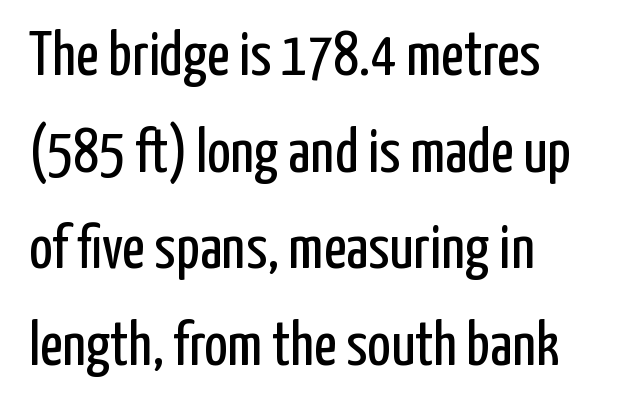
Here the glyphs are tracked normally, forming tight word shapes. Here the designer chose a conventional face with non-uniform glyph widths. Posture: straight, roman, zero tilt. Nope, no serifs anywhere on these letters. This sample is left-justified, so line endings fall wherever the words run out.
